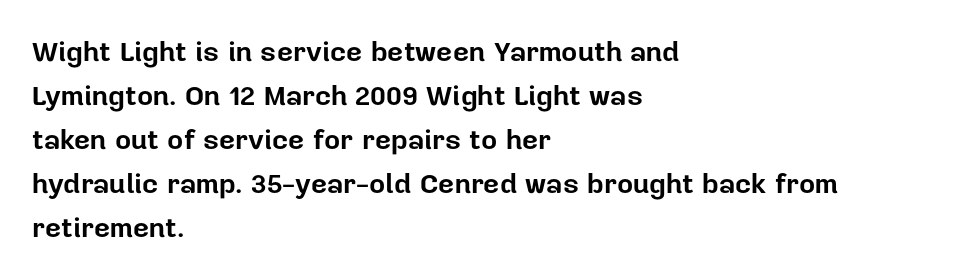
A sans-serif font was chosen for this passage. Observe the ordinary spacing: letters are neighbours, not strangers. Designer's note — italics off, roman on. Caption: multi-line text, flush left, ragged right. You'd pick this weight for a headline — it's a proper bold.
